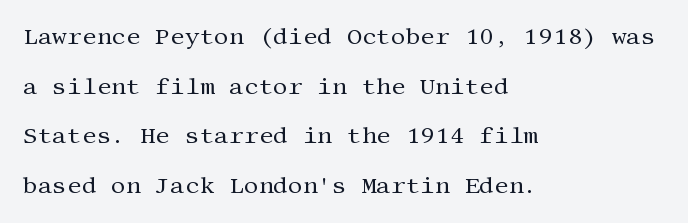
Is the letter spacing exaggerated? No — it looks like the ordinary default. The passage shown is not bold in any degree. Glance below the letters and you will spot only blank space. What's the leading like? Stretched, with rows far apart.
